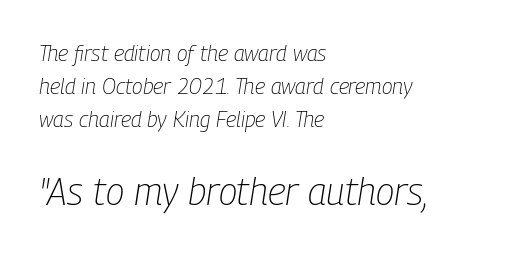
Short and long lines alike share a common starting point at left. On a weight scale, this lands at 450 or below. It's the slanting kind of type. The horizontal fit of the characters is conventional and even. The composition opens small and finishes big. Check the space under the baseline: it is left empty.
